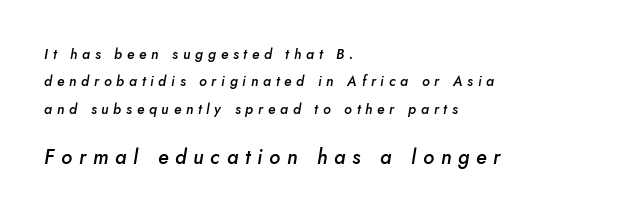
Q: Is the text bold? A: Semi-bold.
Q: Is the text italic (slanted)? A: Yes, it leans right by about 5 degrees.
Q: Is the text underlined? A: No.
Q: How is the paragraph aligned? A: Left-aligned.
Q: Is the spacing between letters normal or unusually wide? A: Unusually wide.
Q: Is the spacing between lines tight, normal or loose? A: Loose.
Q: Which block of text is set in a larger size, the first (top) or the second (bottom)? A: The second (bottom) one.
